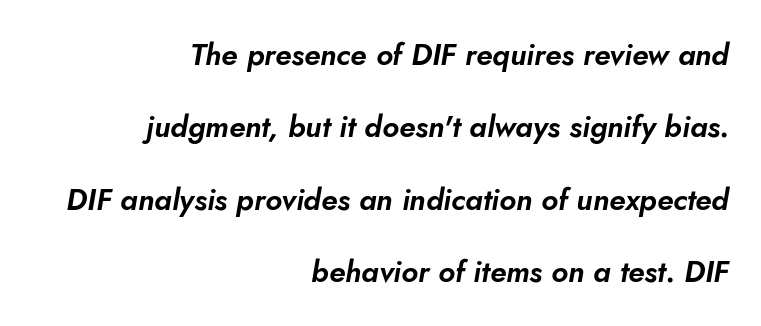
{"italic": "yes", "lean": "right", "slant_degrees": 10, "width": "normal", "stroke_contrast": "low", "x_height": "small", "monospaced": "no", "underline": "no", "align": "right", "line_spacing": "loose", "line_spacing_ratio": 2.41, "letter_spacing": "normal", "letter_spacing_em": 0.0, "glyph_px": 30}
